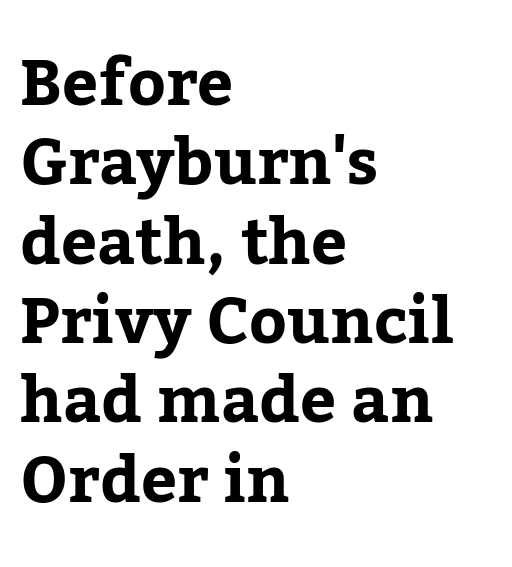
The image shows 64 px serif type, upright; set left-aligned, line spacing 1.24x, normal letter spacing, not underlined; low stroke contrast and a medium x-height.
